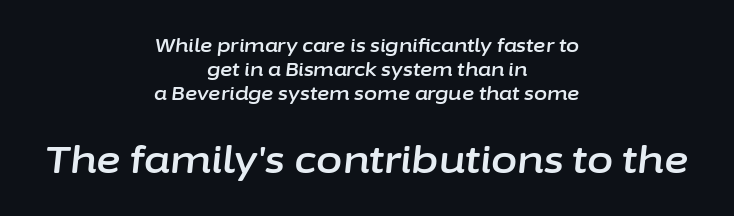
Q: Is the text italic (slanted)? A: Yes, it leans right by about 6 degrees.
Q: Is the text underlined? A: No.
Q: How is the paragraph aligned? A: Centered.
Q: Is the spacing between letters normal or unusually wide? A: Normal.
Q: Is the spacing between lines tight, normal or loose? A: Normal.
Q: Which block of text is set in a larger size, the first (top) or the second (bottom)? A: The second (bottom) one.
Q: Width (condensed, normal, or wide)? A: Normal.
Q: Stroke contrast? A: Low.
Q: x-height? A: Medium.
Q: Monospaced? A: No.
